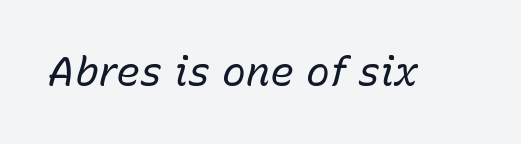
Between one letter and the next there's only the usual sliver of space. Tall strokes in this sample are angled rather than plumb. A quiet, ordinary-to-light weight characterises the typeface. The gap between lines stays unmarked. These lines are rendered in a variable-pitch font.
